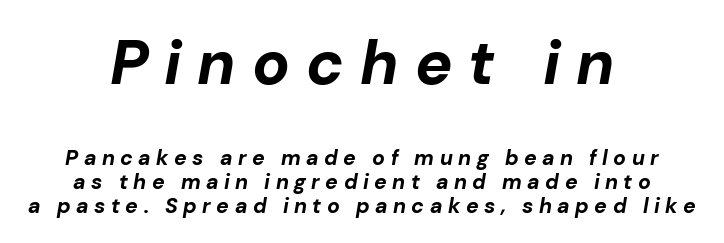
The image shows 62 px bold type, italic (leaning right); set centered, line spacing 1.16x, unusually wide letter spacing (+0.26 em), not underlined; the first (top) block is 2.95x larger; low stroke contrast and a medium x-height.
